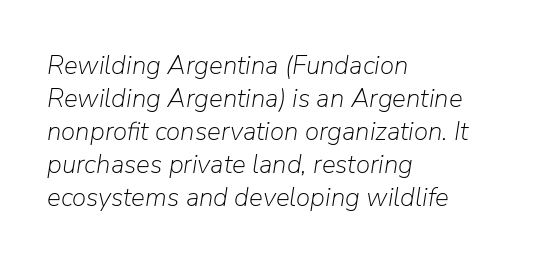
{"italic": "yes", "lean": "right", "slant_degrees": 9, "bold": "no", "underline": "no", "align": "left", "line_spacing": "normal", "line_spacing_ratio": 1.27, "letter_spacing": "normal", "letter_spacing_em": 0.0, "glyph_px": 26}
